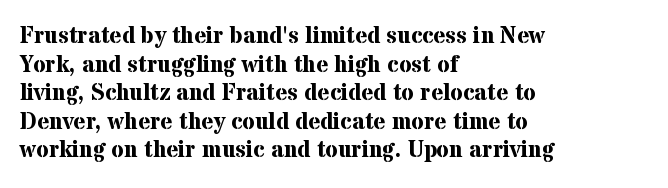
Q: Is the text bold? A: Yes.
Q: Is the text italic (slanted)? A: No, it is upright.
Q: Is the text underlined? A: No.
Q: How is the paragraph aligned? A: Left-aligned.
Q: Is the spacing between letters normal or unusually wide? A: Normal.
